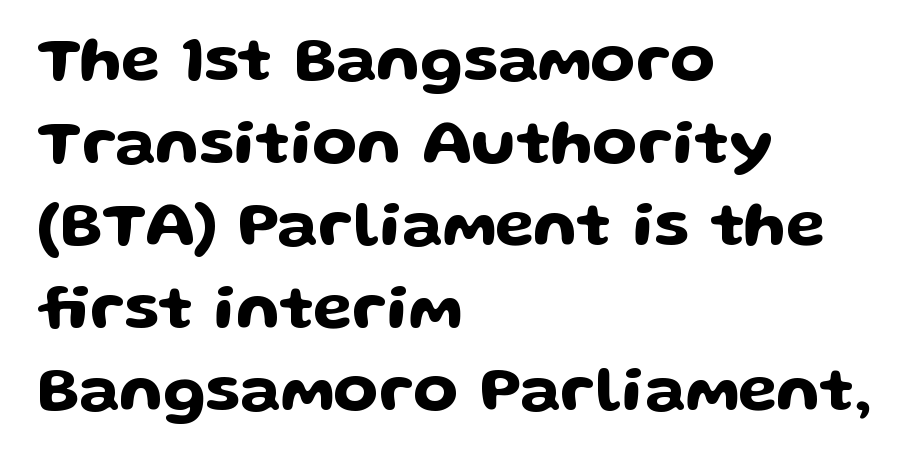
Type style note: lacks serifs. The lettering holds an erect, upright posture throughout. The leading is moderate, giving the passage an even texture. What stands out about the letter spacing? Nothing — it is the standard amount. Spacing verdict: proportional, widths tailored to each character. Line starts are locked; line ends wander.
